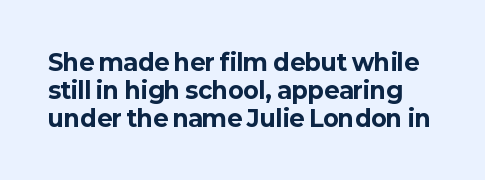
Q: Is the text bold? A: Yes.
Q: Is the text italic (slanted)? A: No, it is upright.
Q: Is the text underlined? A: No.
Q: Is the spacing between letters normal or unusually wide? A: Normal.
